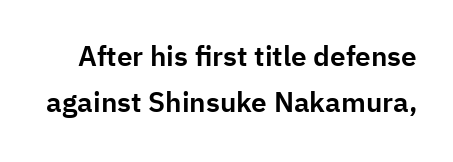
The block of text has a typical density, with ordinary space between rows. Nobody drew a line under any word here. Proportional: the letters do not fall into vertical columns. The tracking reads as untouched default to a designer's eye.
